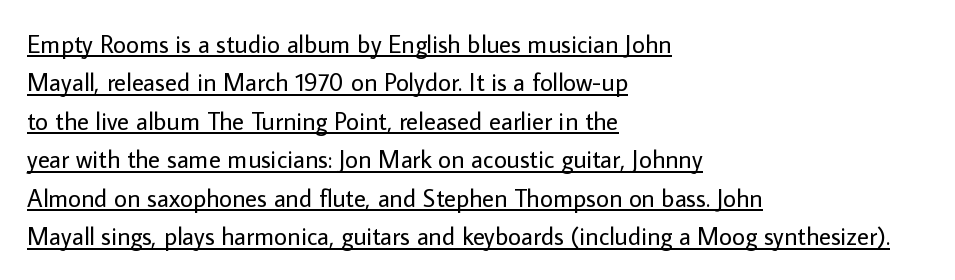
Q: Is the text bold? A: No.
Q: Is the text italic (slanted)? A: No, it is upright.
Q: Is the text underlined? A: Yes.
Q: How is the paragraph aligned? A: Left-aligned.
Q: Is the spacing between letters normal or unusually wide? A: Normal.
Q: Is the spacing between lines tight, normal or loose? A: Normal.
